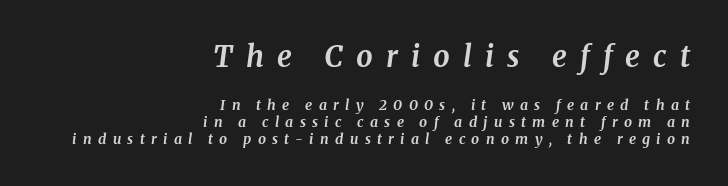
Q: Is the text bold? A: Yes.
Q: Is the text italic (slanted)? A: Yes, it leans right by about 8 degrees.
Q: Is the typeface a serif or a sans-serif typeface? A: Serif.
Q: Is the text underlined? A: No.
Q: How is the paragraph aligned? A: Right-aligned.
Q: Is the spacing between letters normal or unusually wide? A: Unusually wide.
Q: Which block of text is set in a larger size, the first (top) or the second (bottom)? A: The first (top) one.
Q: Width (condensed, normal, or wide)? A: Normal.
Q: Stroke contrast? A: Medium.
Q: x-height? A: Medium.
Q: Monospaced? A: No.
